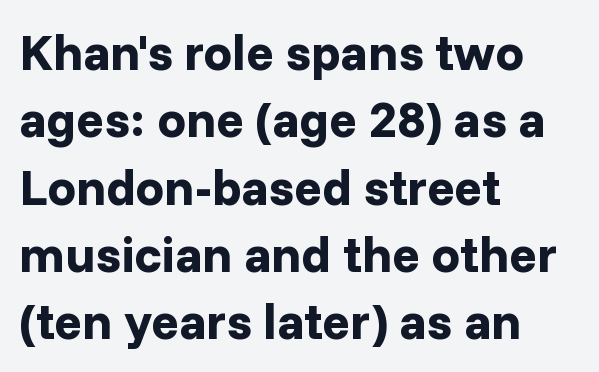
The image shows 51 px bold sans-serif type, upright; set left-aligned, normal line spacing (1.32x), normal letter spacing, not underlined; low stroke contrast and a medium x-height.
